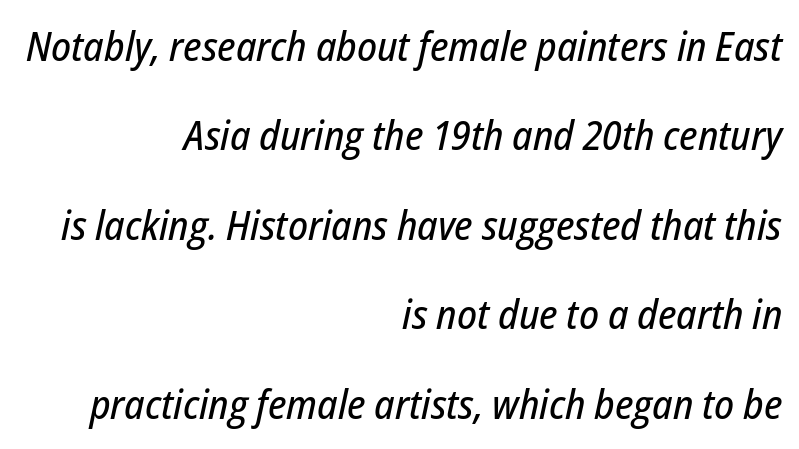
Q: Is the text italic (slanted)? A: Yes, it leans right by about 12 degrees.
Q: Is the text underlined? A: No.
Q: How is the paragraph aligned? A: Right-aligned.
Q: Is the spacing between letters normal or unusually wide? A: Normal.
Q: Is the spacing between lines tight, normal or loose? A: Loose.
Q: Width (condensed, normal, or wide)? A: Condensed.
Q: Stroke contrast? A: Low.
Q: x-height? A: Medium.
Q: Monospaced? A: No.
